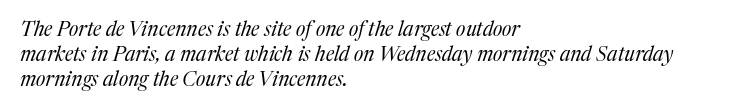
Q: Is the text bold? A: No.
Q: Is the text italic (slanted)? A: Yes, it leans right by about 17 degrees.
Q: Is the text underlined? A: No.
Q: How is the paragraph aligned? A: Left-aligned.
Q: Is the spacing between letters normal or unusually wide? A: Normal.
Q: Is the spacing between lines tight, normal or loose? A: Normal.
